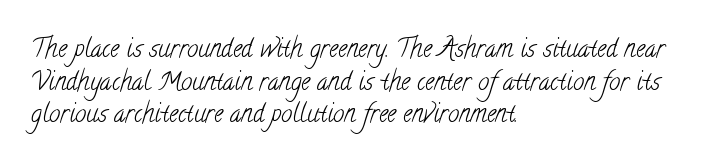
Glyph-to-glyph distance matches everyday printed text. Stroke mass is kept to a normal reading level or below. Does the leading feel generous? No, just average. Descender tails drop into unmarked territory. Casual observation: everything's shoved over to the left.
